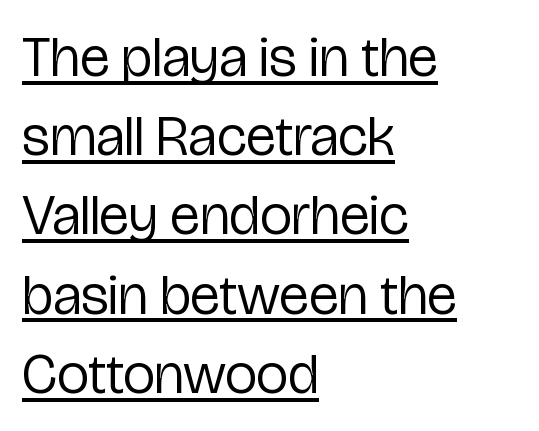
Varying glyph widths throughout — classic text-font behaviour. Reading down the block, your eye returns to a fixed left position each line. Does the type have serifs? No, each stem ends abruptly. No letter is thick-stroked: the sample isn't bold. No extra tracking has been applied to these lines. Underlining? Definitely there.
